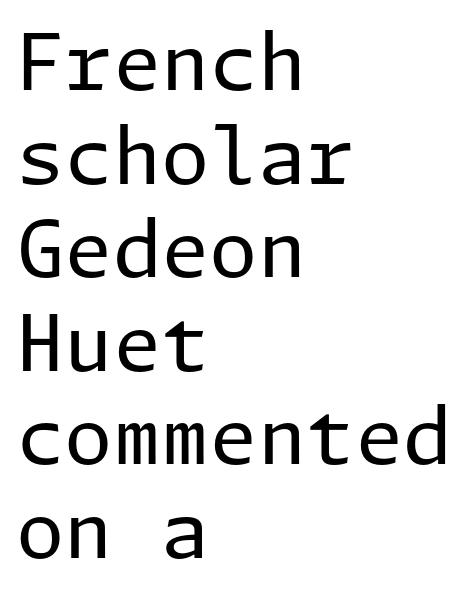
Q: Is the text bold? A: No.
Q: Is the text italic (slanted)? A: No, it is upright.
Q: Is the typeface a serif or a sans-serif typeface? A: Sans-serif.
Q: Is the text underlined? A: No.
Q: How is the paragraph aligned? A: Left-aligned.
Q: Is the spacing between letters normal or unusually wide? A: Normal.
Q: Width (condensed, normal, or wide)? A: Normal.
Q: Stroke contrast? A: Low.
Q: x-height? A: Medium.
